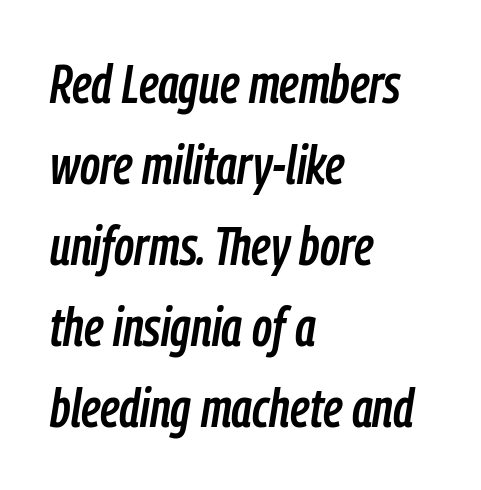
Note the varied advance widths — an 'i' is clearly narrower than an 'm'. The horizontal fit of the characters is conventional and even. Clear beneath every line of the passage. The rendering anchors every line to the left-hand side. Vertically, the passage feels balanced, rows spaced as you'd expect. Italic: yes, the glyphs are oblique.
